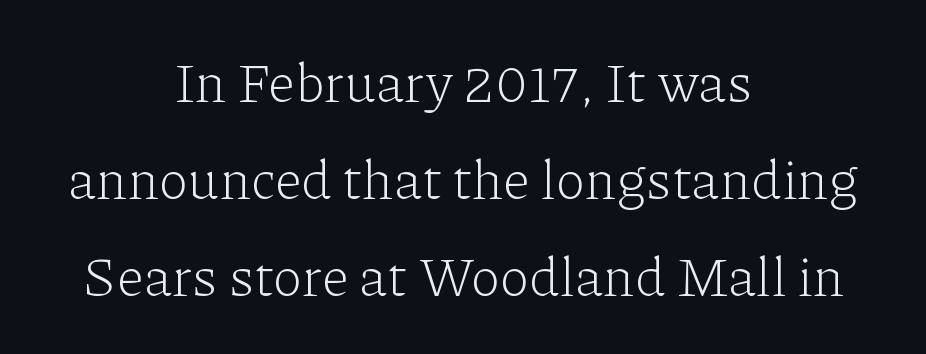
Ink coverage per letter is moderate at most. Note the varied advance widths — an 'i' is clearly narrower than an 'm'. Letter spacing: default. These lines were composed using upright roman letters. Layout note: lines centered.
